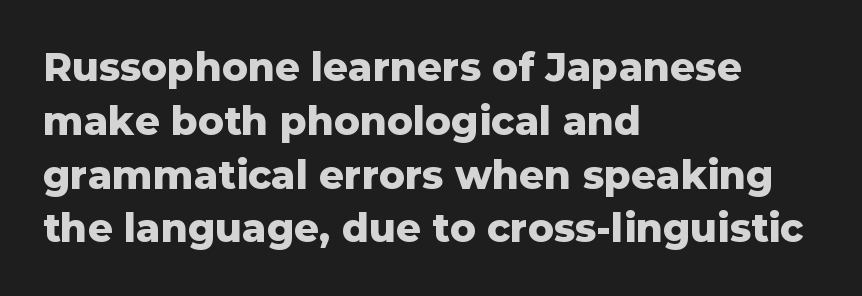
The type sits square on the baseline with zero lean. The specimen omits any rule beneath the text block's lines. The line texture is even and compact thanks to regular tracking. Short and long lines alike share a common starting point at left. A typesetter would call this proportional, since set widths differ per character.
